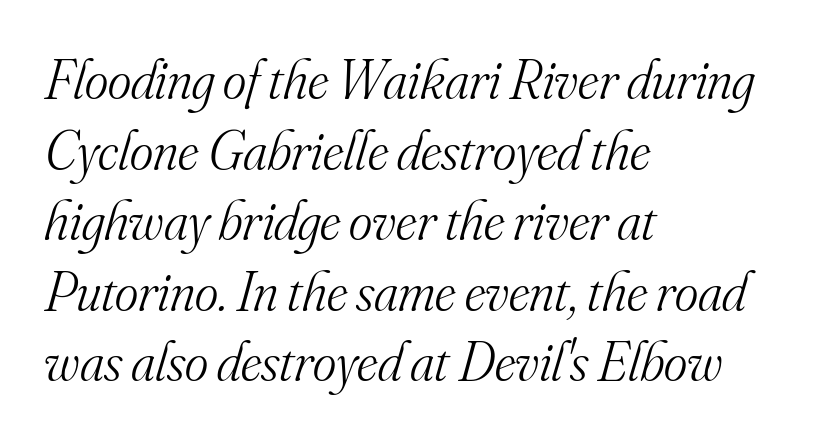
{"serif": "yes", "italic": "yes", "lean": "right", "slant_degrees": 16, "bold": "no", "weight": "light", "width": "normal", "stroke_contrast": "medium", "x_height": "small", "monospaced": "no", "underline": "no", "align": "left", "line_spacing": "normal", "line_spacing_ratio": 1.26, "letter_spacing": "normal", "letter_spacing_em": 0.0, "glyph_px": 56}
